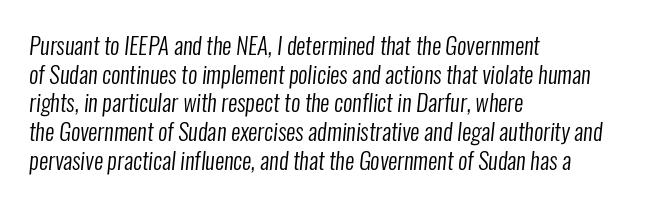
{"bold": "no", "underline": "no", "align": "left", "line_spacing": "normal", "line_spacing_ratio": 1.25, "letter_spacing": "normal", "letter_spacing_em": 0.0, "glyph_px": 23}
